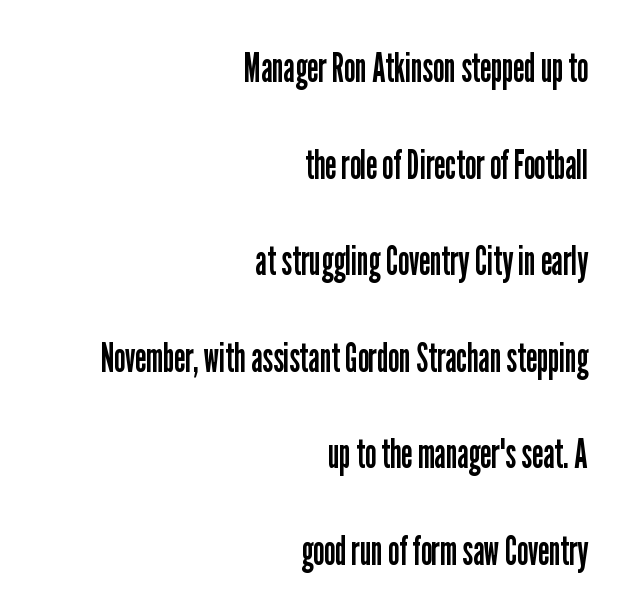
The image shows 42 px regular-weight, condensed sans-serif type, upright; set right-aligned, loose line spacing (2.3x), normal letter spacing, not underlined; low stroke contrast and a medium x-height.
